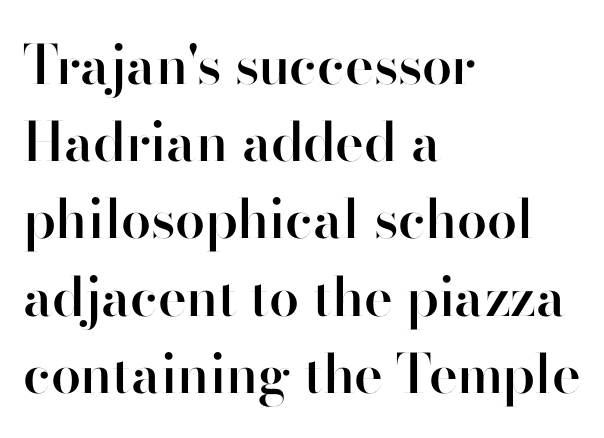
Every character sits straight up, as roman type does. Check where the strokes stop: nothing finishes them off — pure sans. This sample has the flowing, uneven cadence of proportional lettering. This rendering leaves character spacing at its baseline value.
